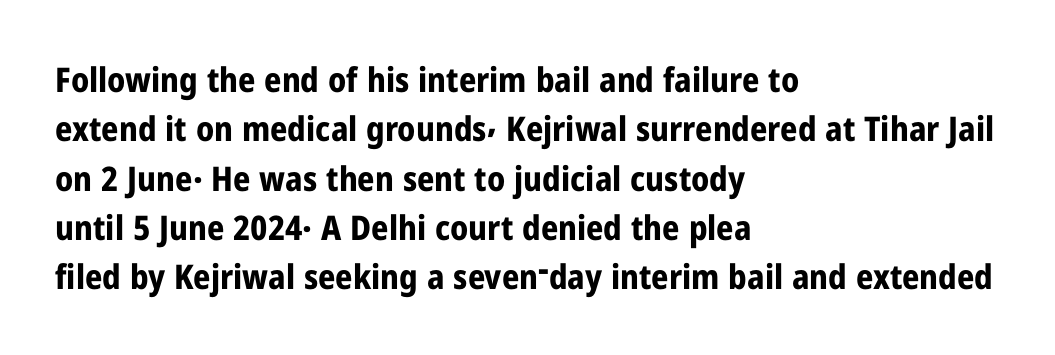
Q: Is the text bold? A: Yes.
Q: Is the text italic (slanted)? A: No, it is upright.
Q: Is the typeface a serif or a sans-serif typeface? A: Sans-serif.
Q: Is the text underlined? A: No.
Q: How is the paragraph aligned? A: Left-aligned.
Q: Is the spacing between letters normal or unusually wide? A: Normal.
Q: Is the spacing between lines tight, normal or loose? A: Normal.
Q: Width (condensed, normal, or wide)? A: Condensed.
Q: Stroke contrast? A: Low.
Q: x-height? A: Medium.
Q: Monospaced? A: No.
